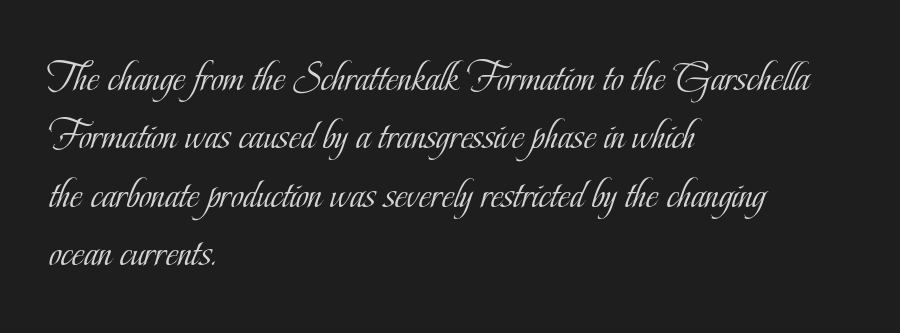
The image shows 43 px light, condensed serif type; set left-aligned, normal line spacing (1.36x), normal letter spacing, not underlined; low stroke contrast and a small x-height.
